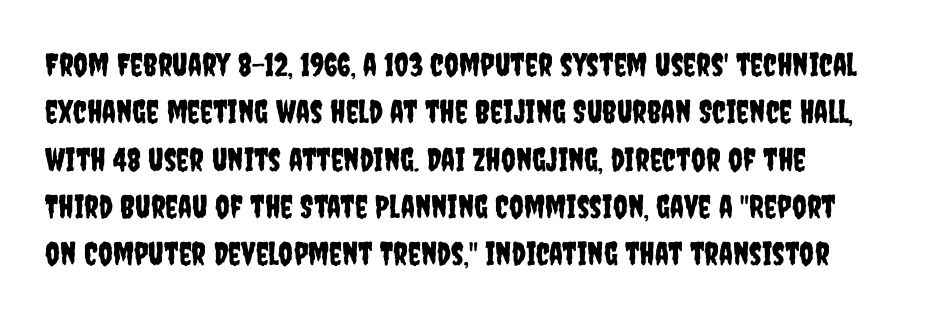
Leading matches the norm, producing a regular column. This sample has the flowing, uneven cadence of proportional lettering. Does the type have serifs? No, each stem ends abruptly. All the whitespace from short lines collects on the right. You can tell it's not italic because the verticals are truly vertical. Any mark beneath the type? The region is blank.
